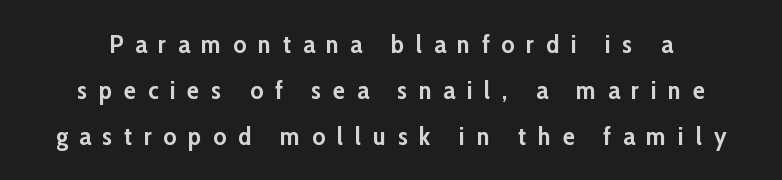
{"italic": "no", "bold": "yes", "underline": "no", "line_spacing_ratio": 1.84, "letter_spacing": "wide", "letter_spacing_em": 0.47, "glyph_px": 25}
